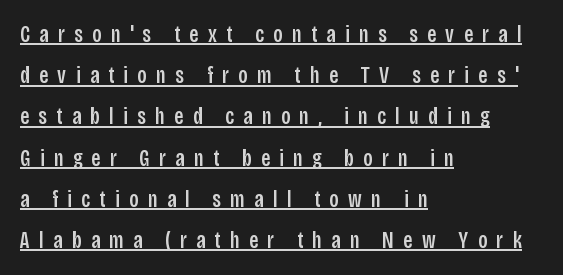
{"italic": "no", "underline": "yes", "align": "left", "line_spacing_ratio": 1.79, "letter_spacing": "wide", "letter_spacing_em": 0.41, "glyph_px": 23}
